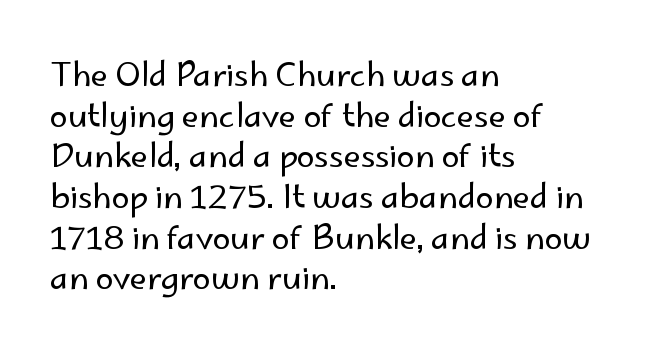
Students, note that the glyphs here touch the page at normal intervals. The characters display no serif detailing; their extremities are plain. Has an underline been added? It has not. The block of text has a typical density, with ordinary space between rows. Layout note: lines flush left. Note the varied advance widths — an 'i' is clearly narrower than an 'm'.
